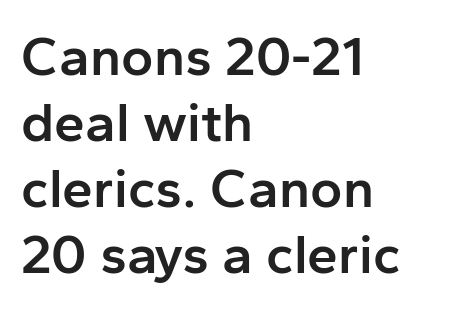
Does the type have serifs? No, each stem ends abruptly. The lettering holds an erect, upright posture throughout. The words here are not underlined. Nothing unusual about the tracking: characters are spaced as the font intends.
